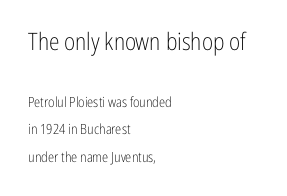
The image shows 24 px text type, upright; set left-aligned, loose line spacing (1.95x), normal letter spacing, not underlined; the first (top) block is 1.71x larger.
